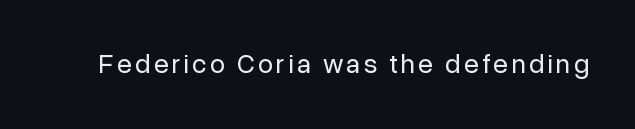
The space directly below the letters is spotless. The letters look calm and open, with moderate or lighter stems. Notice how the stems are strictly vertical — no italics here.
